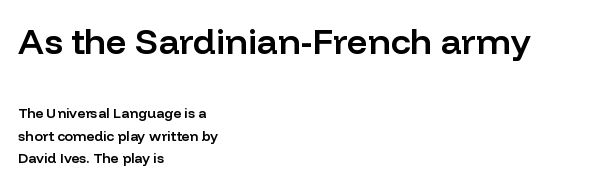
{"serif": "no", "italic": "no", "bold": "semi", "weight": "semibold", "width": "normal", "stroke_contrast": "low", "x_height": "medium", "monospaced": "no", "underline": "no", "align": "left", "line_spacing": "normal", "line_spacing_ratio": 1.6, "letter_spacing": "normal", "letter_spacing_em": 0.0, "larger_block": "first", "size_ratio": 2.57, "glyph_px": 36}
